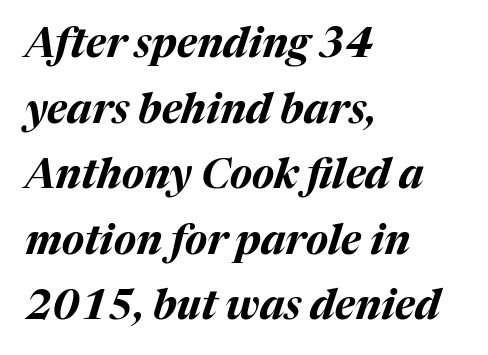
{"italic": "yes", "lean": "right", "slant_degrees": 17, "bold": "yes", "weight": "bold", "width": "normal", "stroke_contrast": "medium", "x_height": "medium", "monospaced": "no", "underline": "no", "align": "left", "line_spacing": "normal", "line_spacing_ratio": 1.6, "letter_spacing": "normal", "letter_spacing_em": 0.0, "glyph_px": 41}
